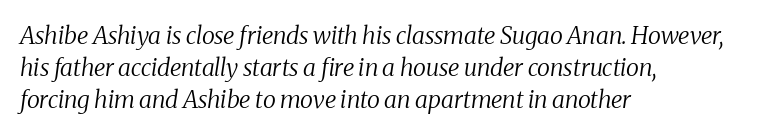
{"italic": "yes", "lean": "right", "slant_degrees": 8, "bold": "no", "underline": "no", "align": "left", "line_spacing": "normal", "line_spacing_ratio": 1.34, "letter_spacing": "normal", "letter_spacing_em": 0.0, "glyph_px": 24}
